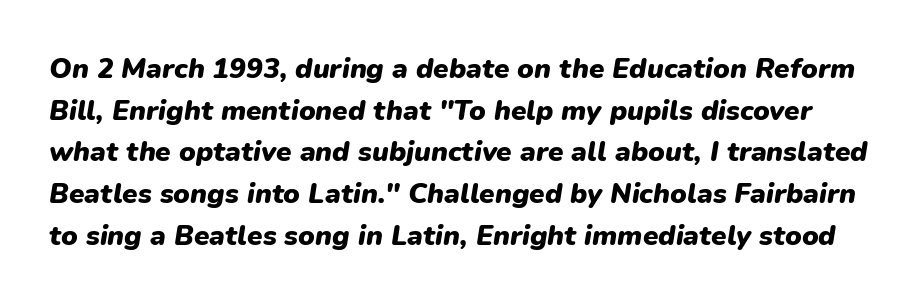
Emphasis-style slanted type is in use. Chunky letters — that's bold for sure. The block of text has a typical density, with ordinary space between rows. Just letters on the line, the space beneath them empty.
